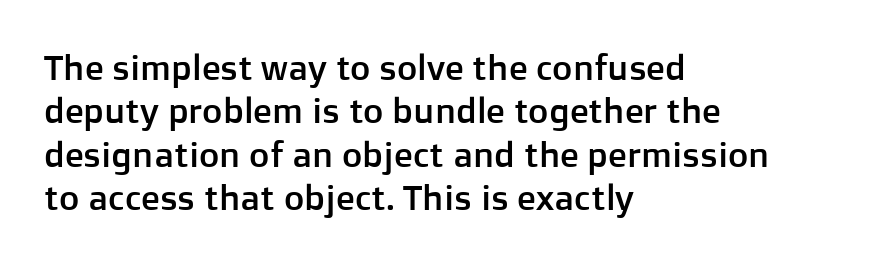
Q: Is the text italic (slanted)? A: No, it is upright.
Q: Is the typeface a serif or a sans-serif typeface? A: Sans-serif.
Q: Is the text underlined? A: No.
Q: How is the paragraph aligned? A: Left-aligned.
Q: Is the spacing between letters normal or unusually wide? A: Normal.
Q: Width (condensed, normal, or wide)? A: Normal.
Q: Stroke contrast? A: Low.
Q: x-height? A: Medium.
Q: Monospaced? A: No.
